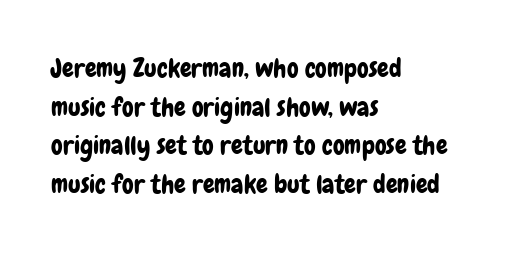
If you measured baseline to baseline, you'd find a middling distance. The line texture is even and compact thanks to regular tracking. Descender tails drop into unmarked territory. Posture: upright roman. Horizontally, the lines are justified to the leading edge only.
